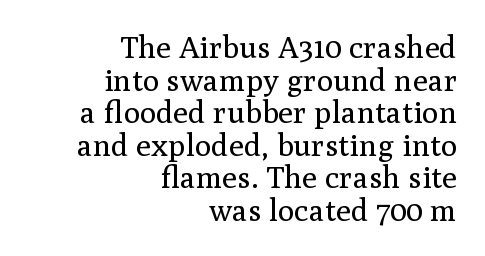
The passage shown stacks its lines with hardly any gap. Line ends are locked; line starts wander. Look at the tracking — it's just the regular setting, nothing added. The face looks like a standard text weight, possibly lighter. Underline: absent.
